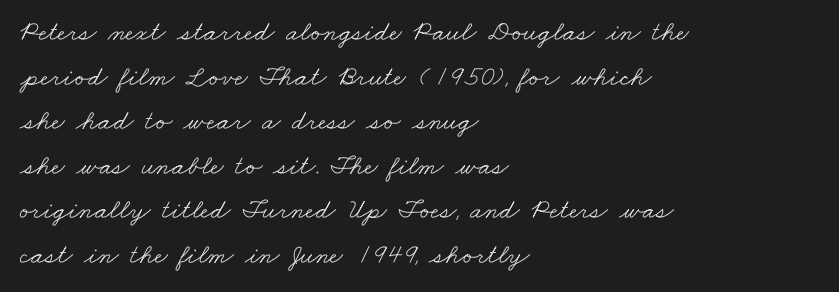
{"serif": "yes", "bold": "no", "weight": "light", "width": "wide", "stroke_contrast": "low", "x_height": "small", "monospaced": "no", "underline": "no", "align": "left", "line_spacing": "normal", "line_spacing_ratio": 1.59, "letter_spacing": "normal", "letter_spacing_em": 0.0, "glyph_px": 28}
